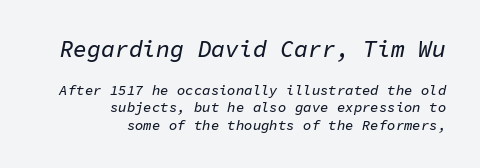
{"italic": "yes", "lean": "right", "slant_degrees": 11, "underline": "no", "align": "right", "line_spacing_ratio": 1.24, "letter_spacing": "normal", "letter_spacing_em": 0.0, "larger_block": "first", "size_ratio": 1.64, "glyph_px": 23}
